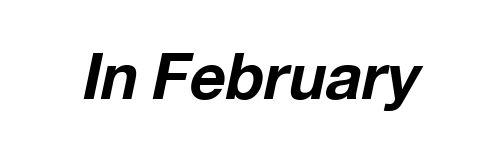
The image shows 63 px bold type, italic (leaning right); set normal letter spacing, not underlined; low stroke contrast and a medium x-height.
